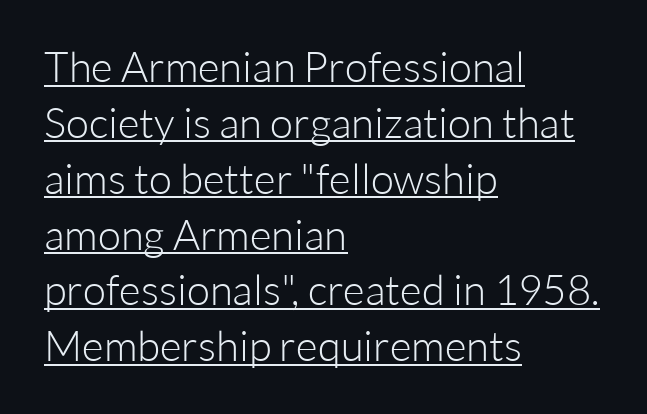
{"serif": "no", "italic": "no", "bold": "no", "weight": "light", "width": "normal", "stroke_contrast": "low", "x_height": "medium", "monospaced": "no", "underline": "yes", "align": "left", "line_spacing": "normal", "line_spacing_ratio": 1.33, "letter_spacing": "normal", "letter_spacing_em": 0.0, "glyph_px": 42}
